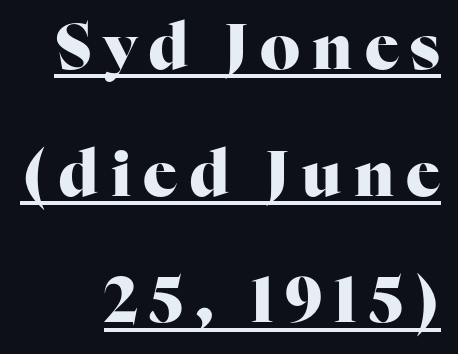
Q: Is the text bold? A: Yes.
Q: Is the text italic (slanted)? A: No, it is upright.
Q: Is the typeface a serif or a sans-serif typeface? A: Serif.
Q: Is the text underlined? A: Yes.
Q: How is the paragraph aligned? A: Right-aligned.
Q: Is the spacing between lines tight, normal or loose? A: Loose.
Q: Width (condensed, normal, or wide)? A: Normal.
Q: Stroke contrast? A: High.
Q: x-height? A: Medium.
Q: Monospaced? A: No.
